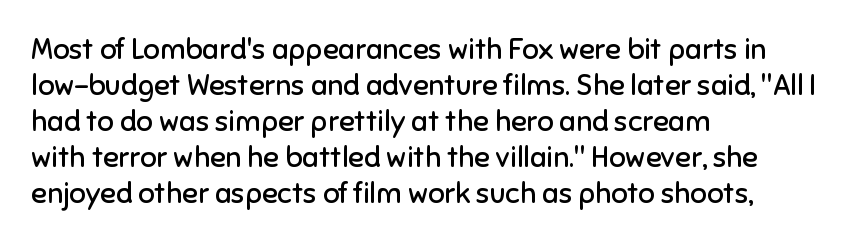
The image shows 29 px regular-weight sans-serif type, upright; set left-aligned, line spacing 1.24x, normal letter spacing, not underlined; low stroke contrast and a medium x-height.
